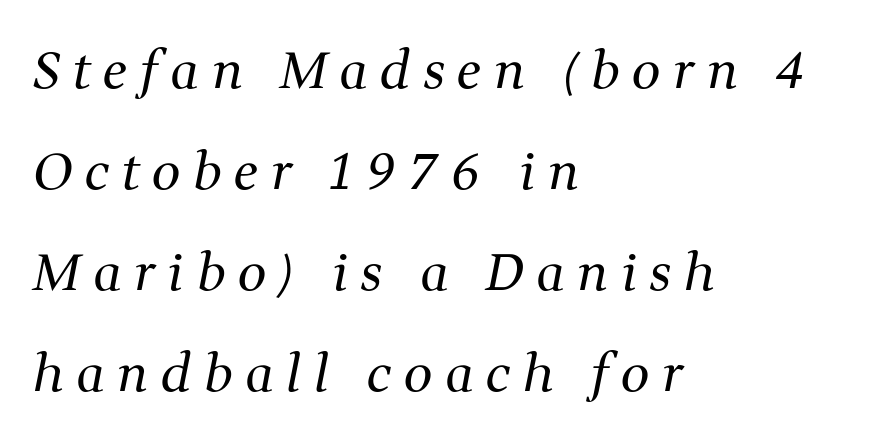
Is the type slanted? Yes — the strokes lean at a clear angle. The string is rendered with underlining switched off. The lines are spread far apart with generous leading. In CSS terms this would be text-align: left. Stems here are at most as thick as an everyday book face. The letters advance in unequal steps, a hallmark of proportional type.
